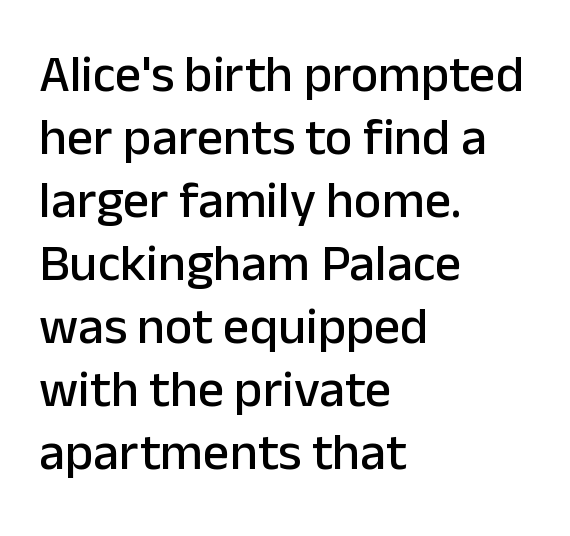
Here the designer chose a conventional face with non-uniform glyph widths. The designer went with a sans here, leaving each stem footless. Unmarked baselines from the first word to the last. Leftover space on each line is placed entirely after the last word.
